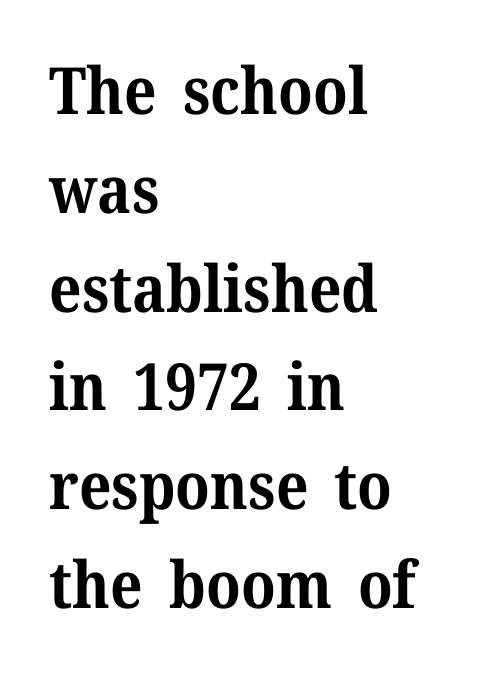
Q: Is the text bold? A: Yes.
Q: Is the text italic (slanted)? A: No, it is upright.
Q: Is the typeface a serif or a sans-serif typeface? A: Serif.
Q: Is the text underlined? A: No.
Q: How is the paragraph aligned? A: Left-aligned.
Q: Is the spacing between letters normal or unusually wide? A: Normal.
Q: Is the spacing between lines tight, normal or loose? A: Normal.
Q: Width (condensed, normal, or wide)? A: Normal.
Q: Stroke contrast? A: Medium.
Q: x-height? A: Medium.
Q: Monospaced? A: No.
